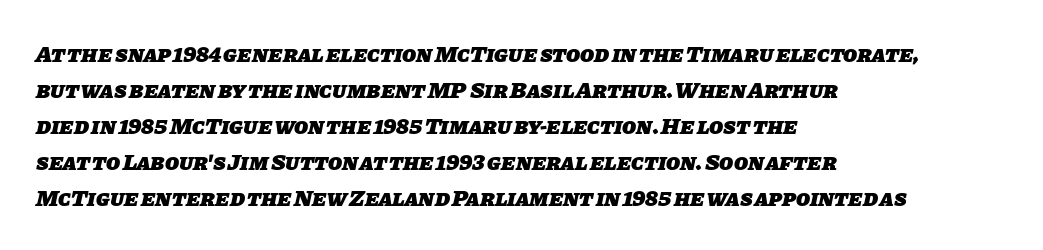
Observe the ordinary spacing: letters are neighbours, not strangers. You'd pick this weight for a headline — it's a proper bold. The rag falls on the right side of this text block. Quick note: underline off.
